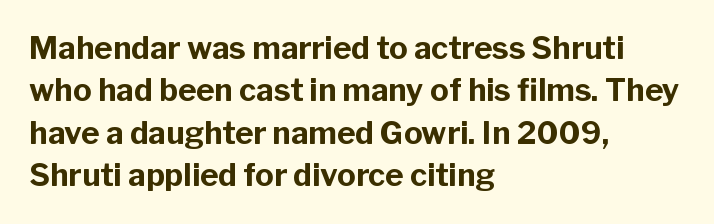
Q: Is the text bold? A: Yes.
Q: Is the text italic (slanted)? A: No, it is upright.
Q: Is the typeface a serif or a sans-serif typeface? A: Sans-serif.
Q: Is the text underlined? A: No.
Q: How is the paragraph aligned? A: Left-aligned.
Q: Is the spacing between letters normal or unusually wide? A: Normal.
Q: Is the spacing between lines tight, normal or loose? A: Normal.
Q: Width (condensed, normal, or wide)? A: Normal.
Q: Stroke contrast? A: Low.
Q: x-height? A: Medium.
Q: Monospaced? A: No.
